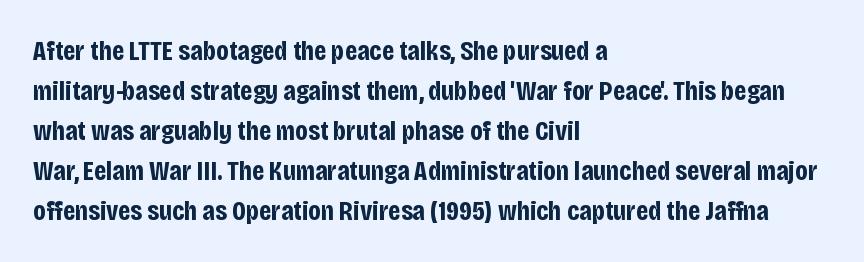
The image shows 28 px bold, condensed sans-serif type, upright; set left-aligned, normal line spacing (1.43x), normal letter spacing, not underlined; low stroke contrast and a large x-height.
